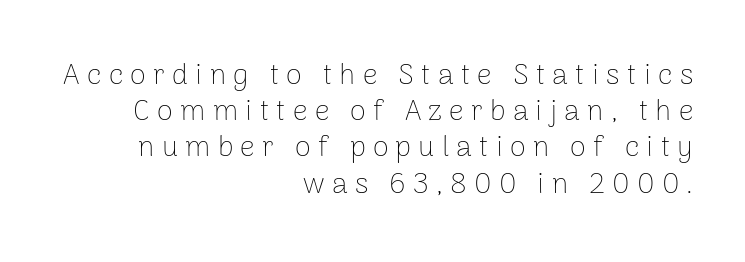
Regarding leading, the lines here are spaced in the standard way. Do the letters lean? They stand straight. Loose tracking; the words dissolve into strings of separated letters. The foot of each line stays bare and open. The font is comparable to plain body text, perhaps lighter.
